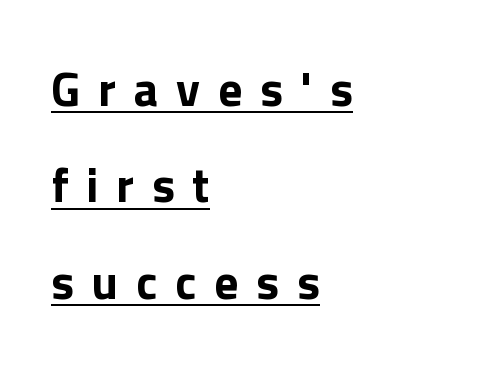
Q: Is the text bold? A: Yes.
Q: Is the text italic (slanted)? A: No, it is upright.
Q: Is the typeface a serif or a sans-serif typeface? A: Sans-serif.
Q: Is the text underlined? A: Yes.
Q: How is the paragraph aligned? A: Left-aligned.
Q: Is the spacing between letters normal or unusually wide? A: Unusually wide.
Q: Is the spacing between lines tight, normal or loose? A: Loose.
Q: Width (condensed, normal, or wide)? A: Normal.
Q: Stroke contrast? A: Low.
Q: x-height? A: Medium.
Q: Monospaced? A: No.
